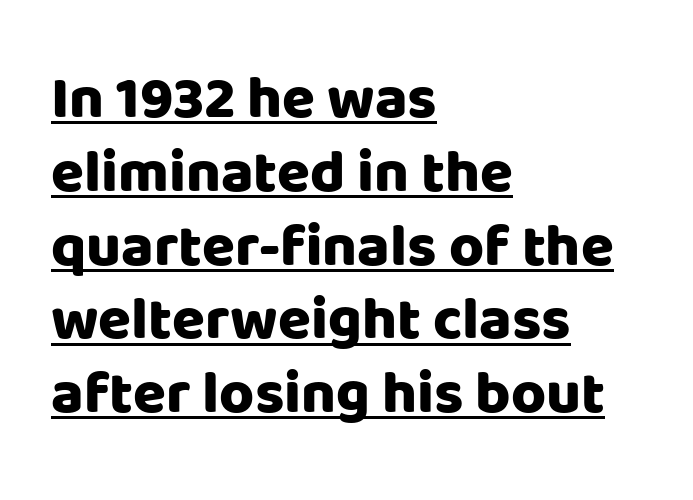
The image shows 60 px heavy sans-serif type, upright; set left-aligned, line spacing 1.23x, normal letter spacing, underlined; low stroke contrast and a large x-height.
